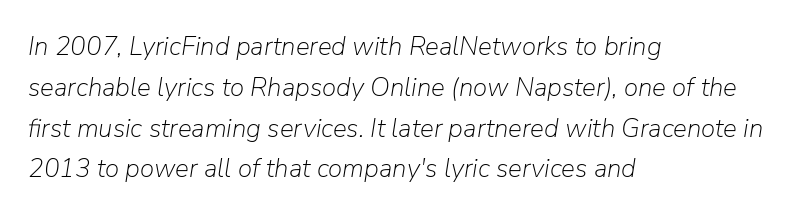
{"italic": "yes", "lean": "right", "slant_degrees": 9, "bold": "no", "underline": "no", "align": "left", "line_spacing": "normal", "line_spacing_ratio": 1.57, "letter_spacing": "normal", "letter_spacing_em": 0.0, "glyph_px": 26}
